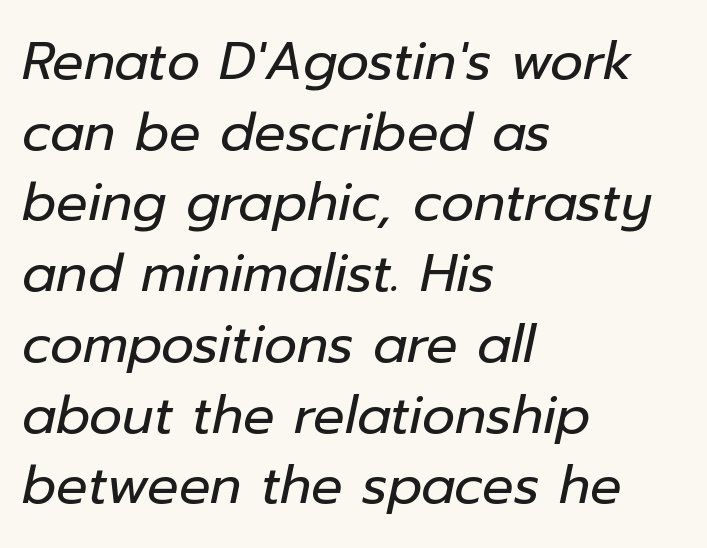
The image shows 52 px regular-weight type, italic (leaning right); set left-aligned, normal line spacing (1.36x), normal letter spacing, not underlined; low stroke contrast and a medium x-height.
